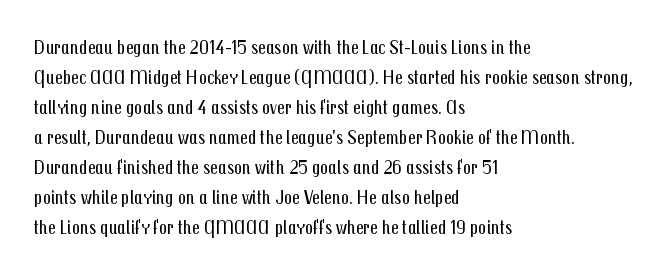
The image shows 20 px text type, upright; set left-aligned, normal line spacing (1.5x), normal letter spacing, not underlined.
